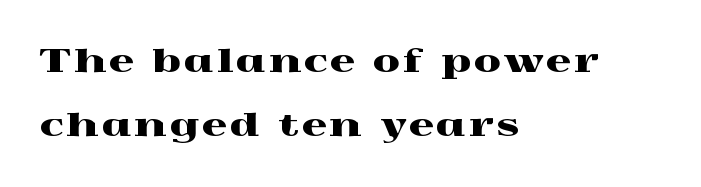
Q: Is the text italic (slanted)? A: No, it is upright.
Q: Is the typeface a serif or a sans-serif typeface? A: Serif.
Q: Is the text underlined? A: No.
Q: How is the paragraph aligned? A: Left-aligned.
Q: Is the spacing between lines tight, normal or loose? A: Loose.
Q: Width (condensed, normal, or wide)? A: Wide.
Q: x-height? A: Medium.
Q: Monospaced? A: No.
